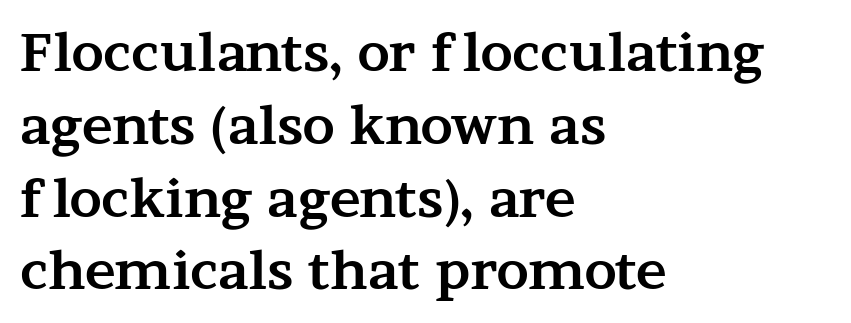
Q: Is the text bold? A: Yes.
Q: Is the text italic (slanted)? A: No, it is upright.
Q: Is the typeface a serif or a sans-serif typeface? A: Serif.
Q: Is the text underlined? A: No.
Q: How is the paragraph aligned? A: Left-aligned.
Q: Is the spacing between letters normal or unusually wide? A: Normal.
Q: Is the spacing between lines tight, normal or loose? A: Normal.
Q: Width (condensed, normal, or wide)? A: Wide.
Q: Stroke contrast? A: Medium.
Q: x-height? A: Medium.
Q: Monospaced? A: No.
